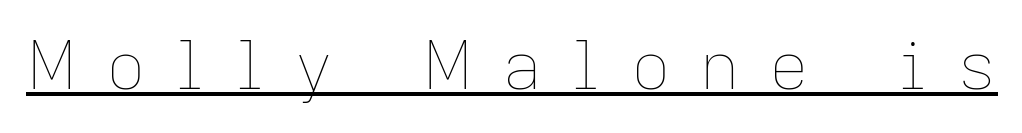
Ascenders rise straight up at ninety degrees. The weight would be labelled regular, book, light, or lighter still. These lines have a slow, spaced-out rhythm from letter to letter. Here the designer chose a conventional face with non-uniform glyph widths. Underline: present.
